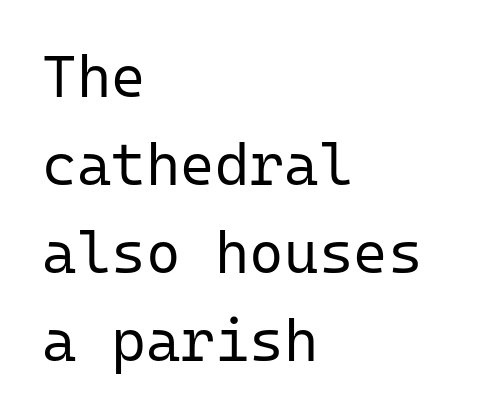
A typesetter would call this monospace, since all characters share one set width. The paragraph shown leans on its left margin. Spacing between characters is what you'd get straight out of the box. Font category for this specimen: sans-serif.
